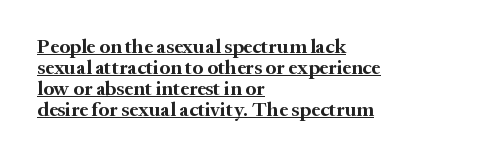
{"italic": "no", "bold": "yes", "underline": "yes", "align": "left", "line_spacing": "tight", "line_spacing_ratio": 1.05, "letter_spacing": "normal", "letter_spacing_em": 0.0, "glyph_px": 20}
